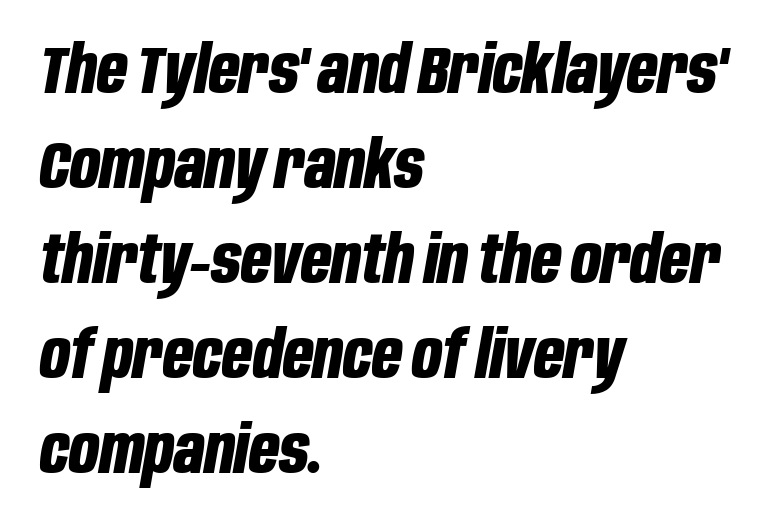
{"italic": "yes", "lean": "right", "slant_degrees": 10, "bold": "yes", "weight": "bold", "width": "condensed", "stroke_contrast": "low", "x_height": "large", "monospaced": "no", "underline": "no", "align": "left", "line_spacing": "normal", "line_spacing_ratio": 1.44, "letter_spacing": "normal", "letter_spacing_em": 0.0, "glyph_px": 66}
